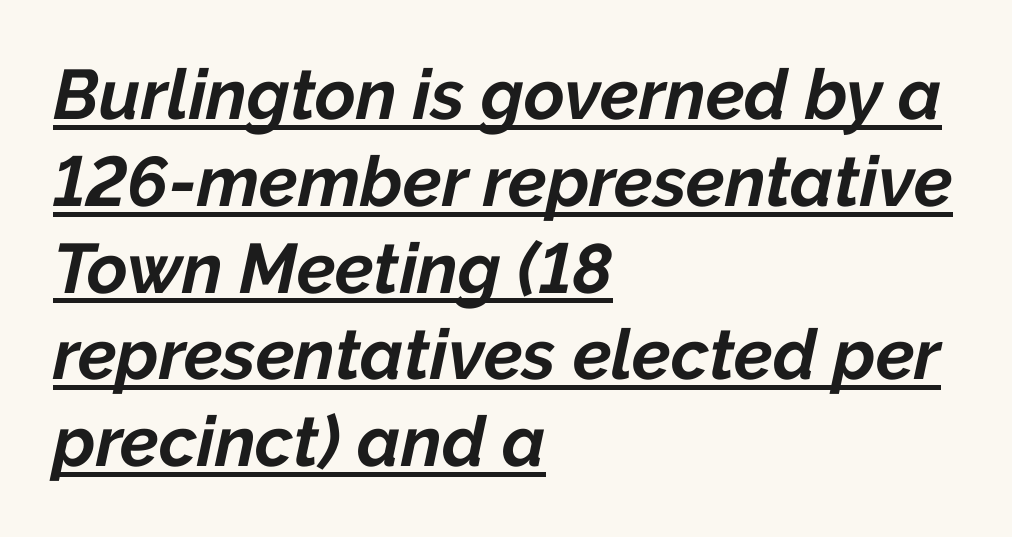
The image shows 70 px bold type, italic (leaning right); set left-aligned, line spacing 1.24x, normal letter spacing, underlined; low stroke contrast and a medium x-height.
